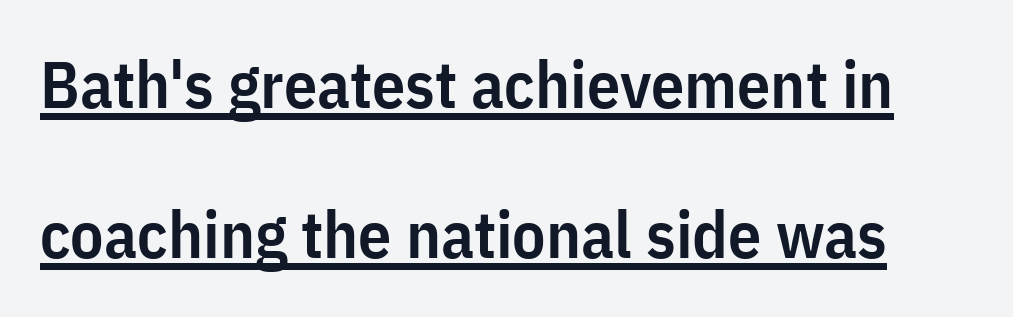
The image shows 66 px semibold, condensed sans-serif type, upright; set loose line spacing (2.27x), normal letter spacing, underlined; low stroke contrast and a medium x-height.
